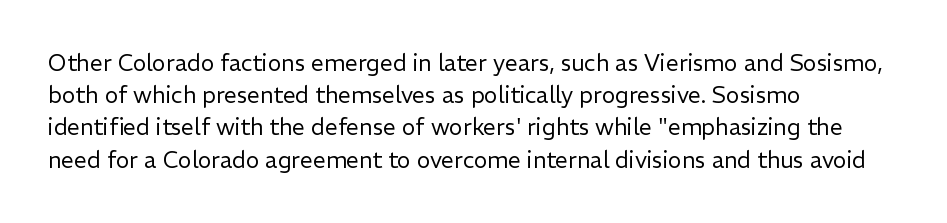
{"italic": "no", "bold": "no", "underline": "no", "align": "left", "line_spacing": "normal", "line_spacing_ratio": 1.4, "letter_spacing": "normal", "letter_spacing_em": 0.0, "glyph_px": 23}
